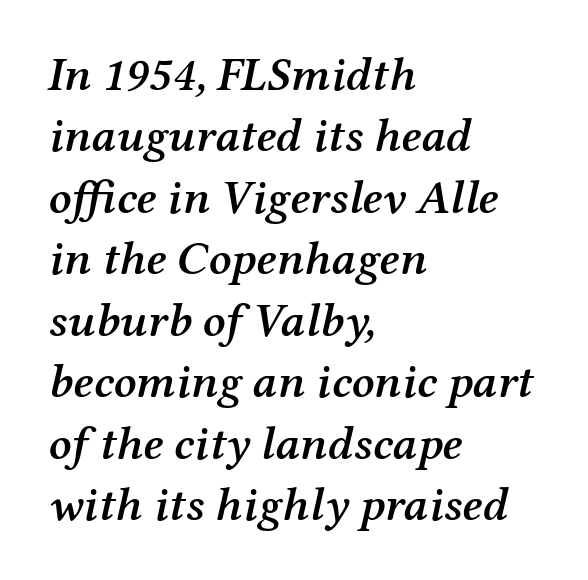
{"serif": "yes", "italic": "yes", "lean": "right", "slant_degrees": 12, "bold": "semi", "weight": "semibold", "width": "normal", "stroke_contrast": "medium", "x_height": "medium", "monospaced": "no", "underline": "no", "align": "left", "line_spacing": "normal", "line_spacing_ratio": 1.28, "letter_spacing": "normal", "letter_spacing_em": 0.0, "glyph_px": 48}
